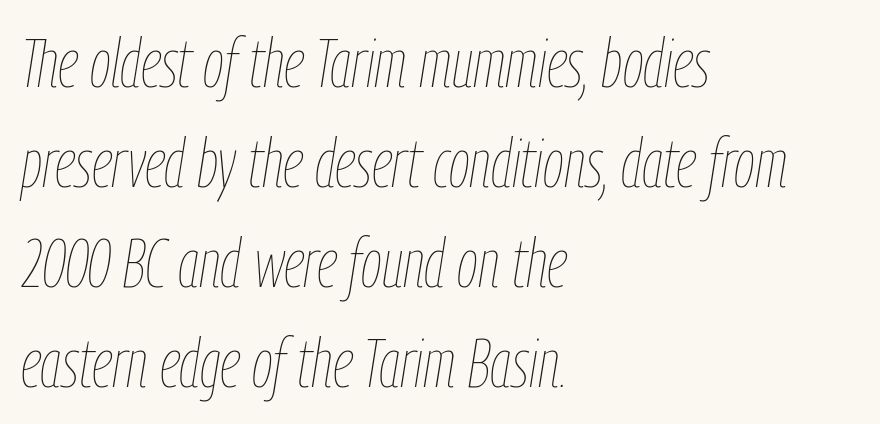
{"italic": "yes", "lean": "right", "slant_degrees": 9, "bold": "no", "weight": "thin", "width": "condensed", "stroke_contrast": "low", "x_height": "medium", "monospaced": "no", "underline": "no", "align": "left", "line_spacing": "normal", "line_spacing_ratio": 1.47, "letter_spacing": "normal", "letter_spacing_em": 0.0, "glyph_px": 68}
